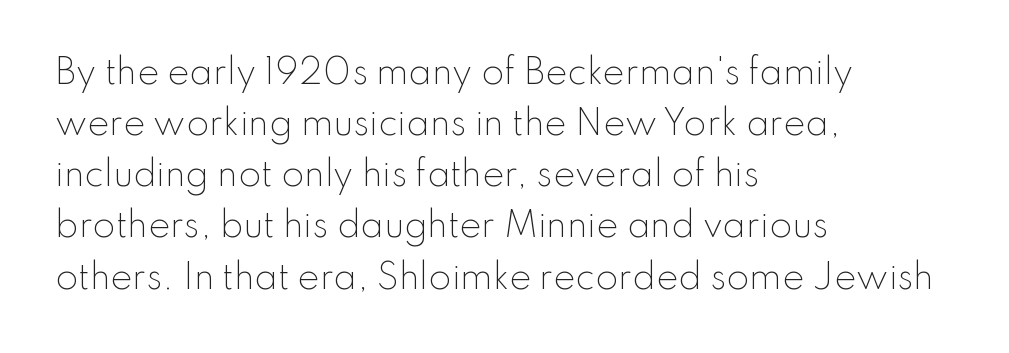
{"serif": "no", "italic": "no", "bold": "no", "weight": "light", "width": "normal", "stroke_contrast": "low", "x_height": "small", "monospaced": "no", "underline": "no", "align": "left", "line_spacing": "normal", "line_spacing_ratio": 1.55, "letter_spacing": "normal", "letter_spacing_em": 0.0, "glyph_px": 33}
